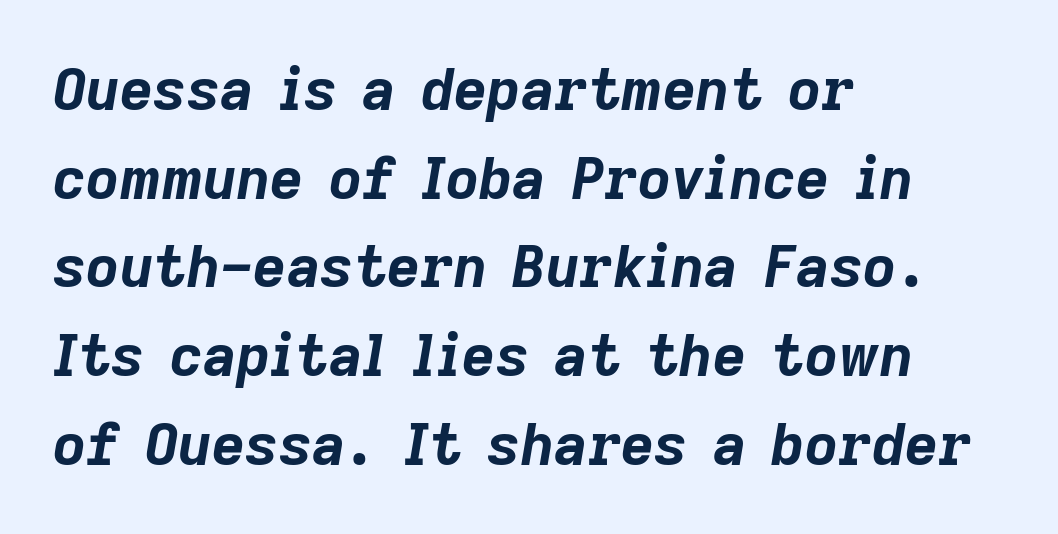
The image shows 58 px bold type, italic (leaning right); set left-aligned, normal line spacing (1.53x), normal letter spacing, not underlined; low stroke contrast and a medium x-height.
